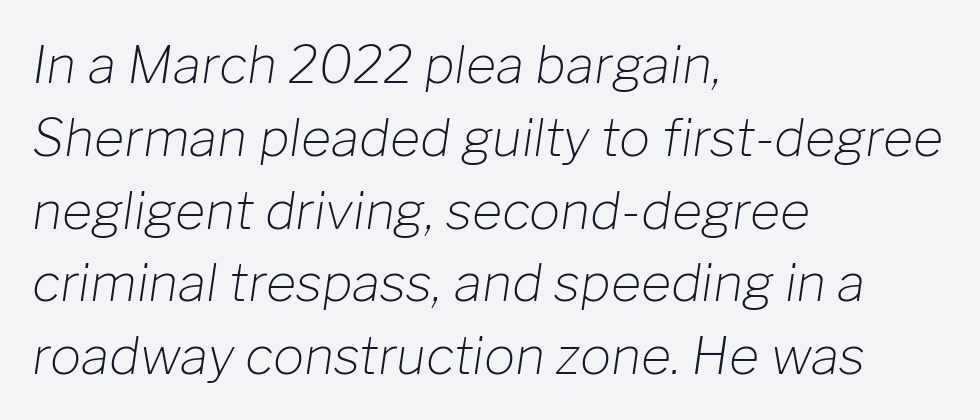
Clear beneath every line of the passage. The face used here is rendered with its standard letterfit. Character widths vary here, with narrow letters taking less room than wide ones. You can tell it's italic because the verticals aren't actually vertical.
